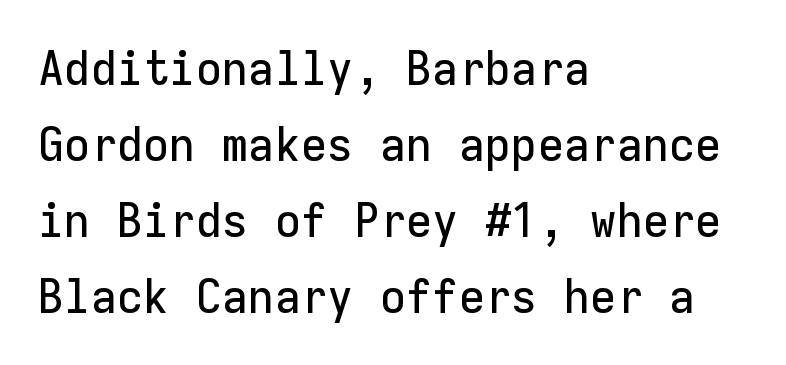
The image shows 48 px sans-serif type, upright, monospaced; set left-aligned, normal line spacing (1.58x), normal letter spacing, not underlined; low stroke contrast and a medium x-height.
